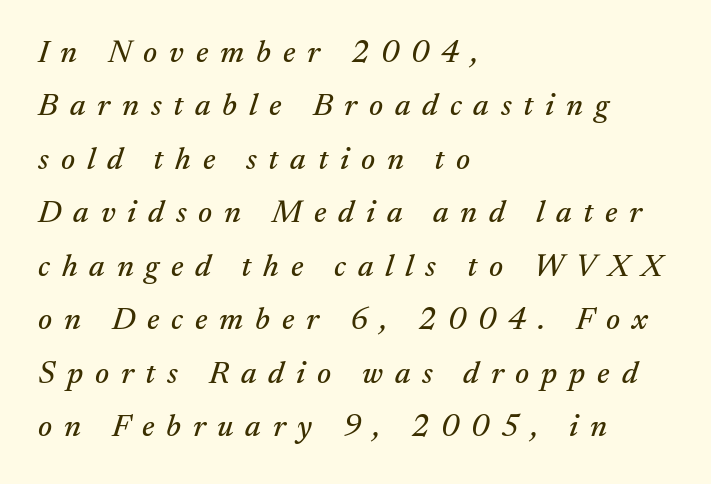
The image shows 32 px serif type, italic (leaning right); set left-aligned, normal line spacing (1.67x), unusually wide letter spacing (+0.37 em), not underlined; medium stroke contrast and a small x-height.
